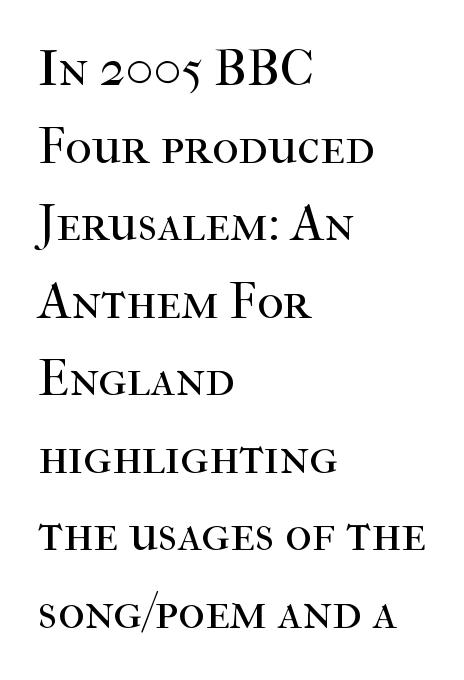
The image shows 51 px regular-weight serif type, upright; set left-aligned, normal line spacing (1.52x), normal letter spacing, not underlined; high stroke contrast and a medium x-height.
